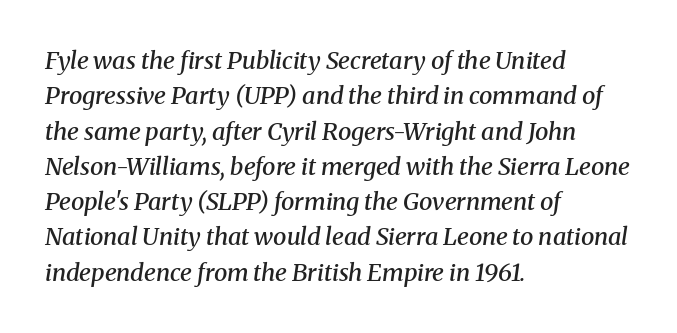
The image shows 24 px text type, italic (leaning right); set left-aligned, normal line spacing (1.47x), normal letter spacing, not underlined.
